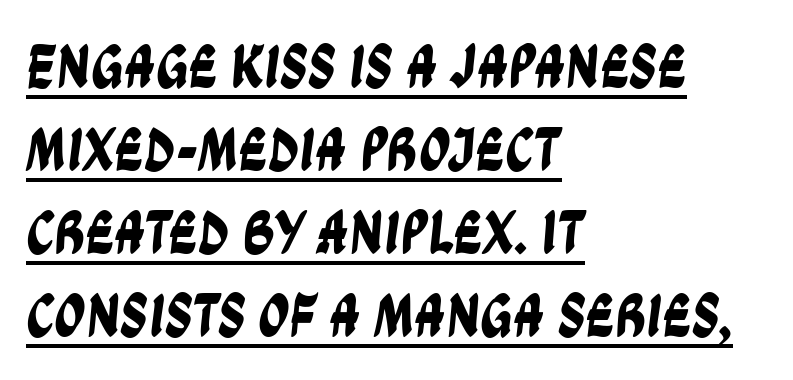
The image shows 62 px condensed sans-serif type; set left-aligned, normal line spacing (1.34x), normal letter spacing, underlined; low stroke contrast and a large x-height.
